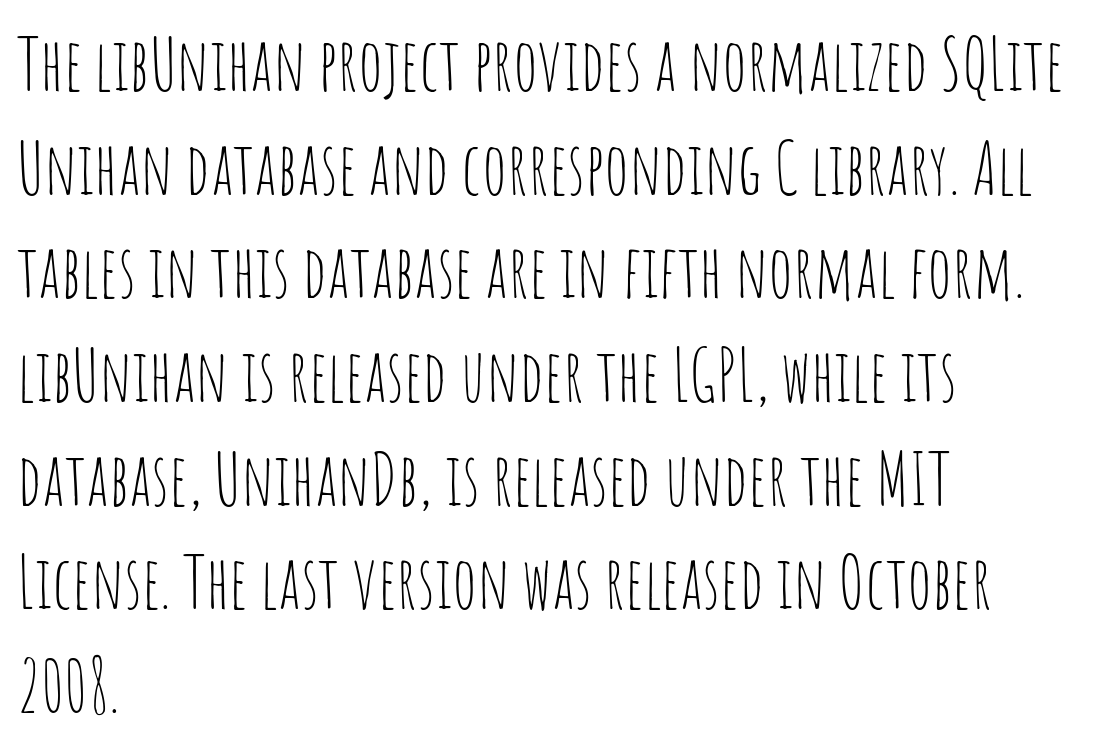
Q: Is the text bold? A: No.
Q: Is the text italic (slanted)? A: No, it is upright.
Q: Is the typeface a serif or a sans-serif typeface? A: Sans-serif.
Q: Is the text underlined? A: No.
Q: How is the paragraph aligned? A: Left-aligned.
Q: Is the spacing between letters normal or unusually wide? A: Normal.
Q: Is the spacing between lines tight, normal or loose? A: Normal.
Q: Width (condensed, normal, or wide)? A: Condensed.
Q: Stroke contrast? A: Low.
Q: x-height? A: Large.
Q: Monospaced? A: No.
